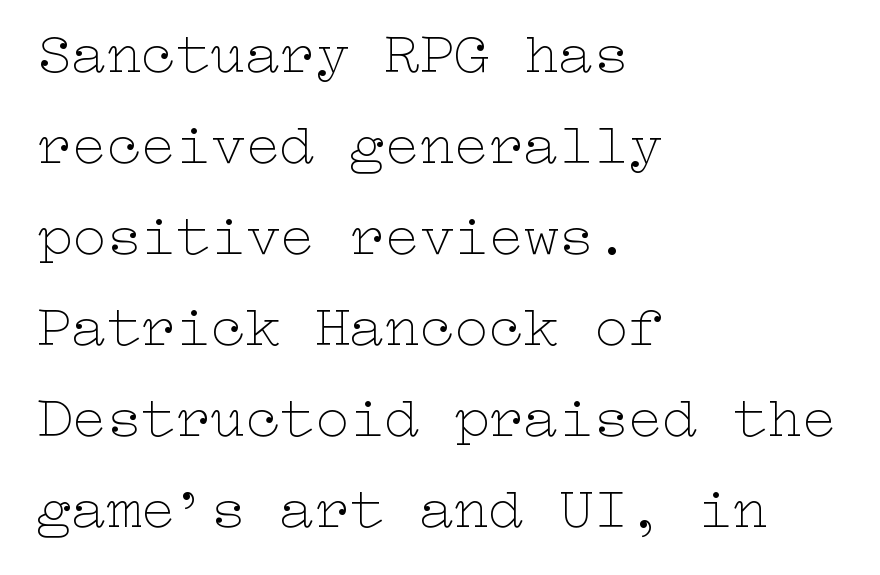
Q: Is the text bold? A: No.
Q: Is the text italic (slanted)? A: No, it is upright.
Q: Is the text underlined? A: No.
Q: How is the paragraph aligned? A: Left-aligned.
Q: Is the spacing between letters normal or unusually wide? A: Normal.
Q: Is the spacing between lines tight, normal or loose? A: Normal.
Q: Width (condensed, normal, or wide)? A: Wide.
Q: Stroke contrast? A: Low.
Q: x-height? A: Medium.
